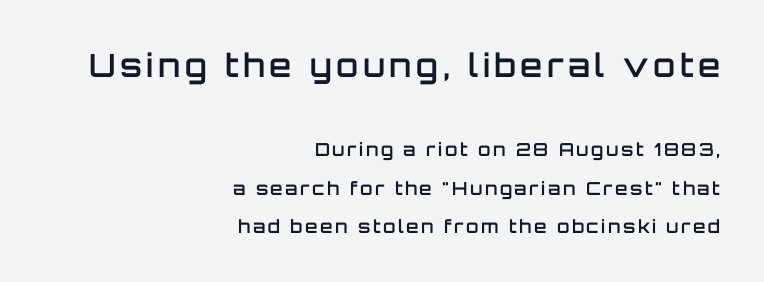
The image shows 32 px semibold sans-serif type, upright; set right-aligned, loose line spacing (2.12x), not underlined; the first (top) block is 1.78x larger; low stroke contrast and a large x-height.
